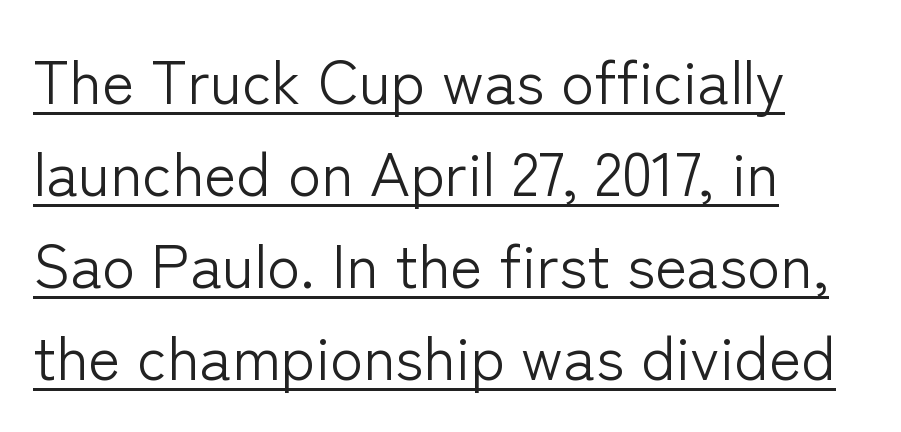
{"serif": "no", "italic": "no", "bold": "no", "weight": "light", "width": "normal", "stroke_contrast": "low", "x_height": "medium", "monospaced": "no", "underline": "yes", "align": "left", "line_spacing": "normal", "line_spacing_ratio": 1.51, "letter_spacing": "normal", "letter_spacing_em": 0.0, "glyph_px": 61}
